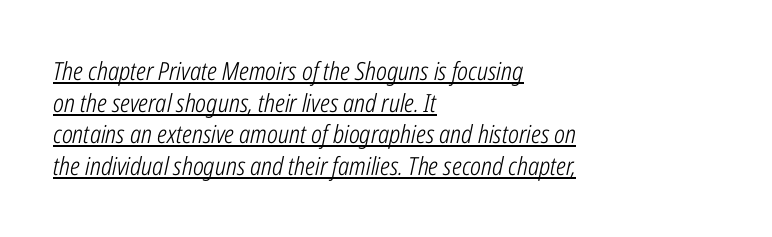
Q: Is the text bold? A: No.
Q: Is the text italic (slanted)? A: Yes, it leans right by about 12 degrees.
Q: Is the text underlined? A: Yes.
Q: How is the paragraph aligned? A: Left-aligned.
Q: Is the spacing between letters normal or unusually wide? A: Normal.
Q: Is the spacing between lines tight, normal or loose? A: Normal.
